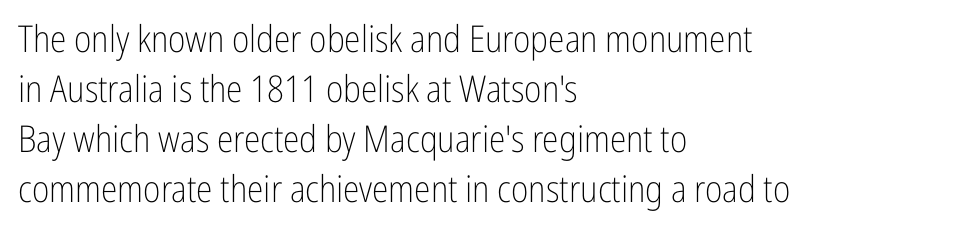
{"serif": "no", "italic": "no", "bold": "no", "weight": "light", "width": "condensed", "stroke_contrast": "low", "x_height": "medium", "monospaced": "no", "underline": "no", "align": "left", "line_spacing": "normal", "line_spacing_ratio": 1.35, "letter_spacing": "normal", "letter_spacing_em": 0.0, "glyph_px": 37}
